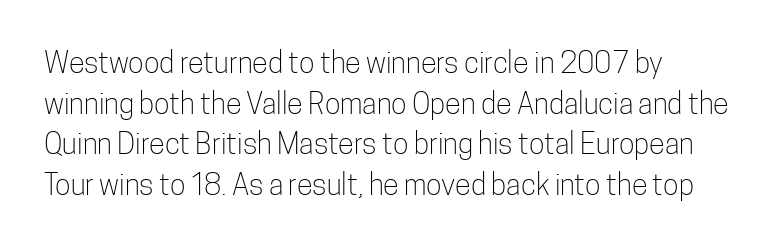
Q: Is the text bold? A: No.
Q: Is the text italic (slanted)? A: No, it is upright.
Q: Is the typeface a serif or a sans-serif typeface? A: Sans-serif.
Q: Is the text underlined? A: No.
Q: How is the paragraph aligned? A: Left-aligned.
Q: Is the spacing between letters normal or unusually wide? A: Normal.
Q: Is the spacing between lines tight, normal or loose? A: Normal.
Q: Width (condensed, normal, or wide)? A: Condensed.
Q: Stroke contrast? A: Low.
Q: x-height? A: Medium.
Q: Monospaced? A: No.
